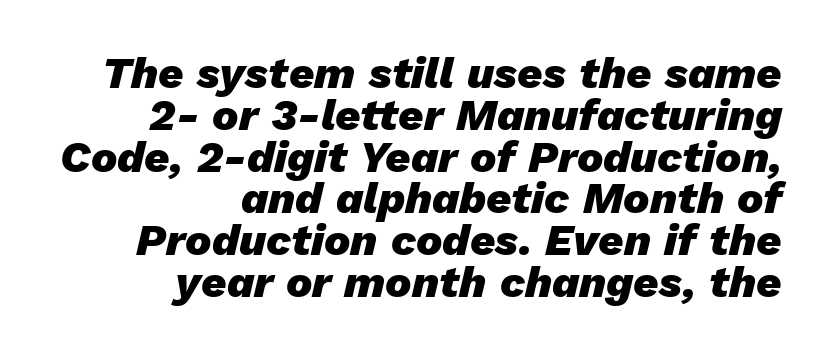
{"italic": "yes", "lean": "right", "slant_degrees": 13, "bold": "yes", "weight": "heavy", "width": "normal", "stroke_contrast": "low", "x_height": "medium", "monospaced": "no", "underline": "no", "align": "right", "line_spacing": "tight", "line_spacing_ratio": 0.95, "letter_spacing": "normal", "letter_spacing_em": 0.0, "glyph_px": 44}
